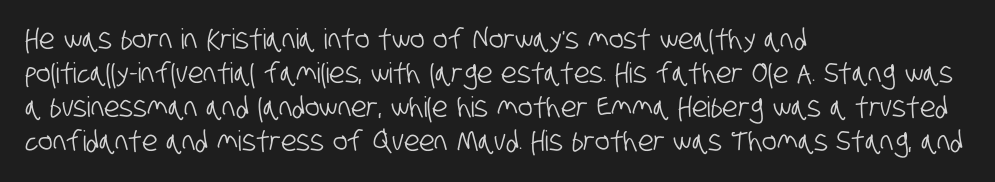
{"serif": "no", "width": "condensed", "stroke_contrast": "low", "x_height": "large", "monospaced": "no", "underline": "no", "align": "left", "line_spacing_ratio": 1.22, "letter_spacing": "normal", "letter_spacing_em": 0.0, "glyph_px": 28}
